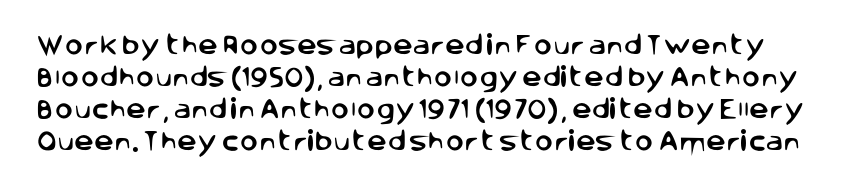
Nothing unusual about the tracking: characters are spaced as the font intends. Descenders hang freely into open space. Vertical strokes here are truly vertical. If you measured baseline to baseline, you'd find a middling distance.
